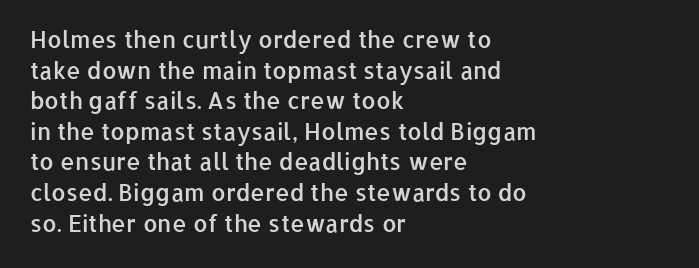
Q: Is the text bold? A: Semi-bold.
Q: Is the text italic (slanted)? A: No, it is upright.
Q: Is the text underlined? A: No.
Q: How is the paragraph aligned? A: Left-aligned.
Q: Is the spacing between letters normal or unusually wide? A: Normal.
Q: Is the spacing between lines tight, normal or loose? A: Normal.
